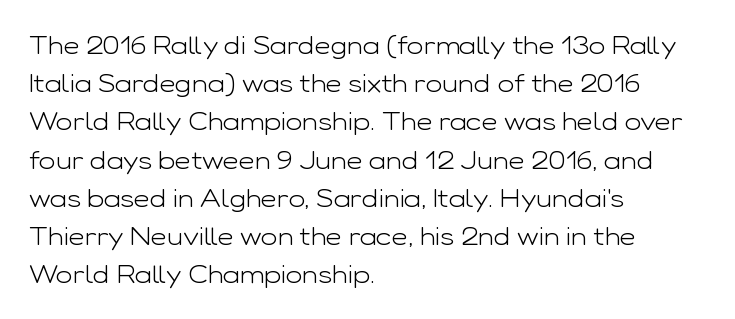
Q: Is the text bold? A: No.
Q: Is the text italic (slanted)? A: No, it is upright.
Q: Is the text underlined? A: No.
Q: How is the paragraph aligned? A: Left-aligned.
Q: Is the spacing between letters normal or unusually wide? A: Normal.
Q: Is the spacing between lines tight, normal or loose? A: Normal.
